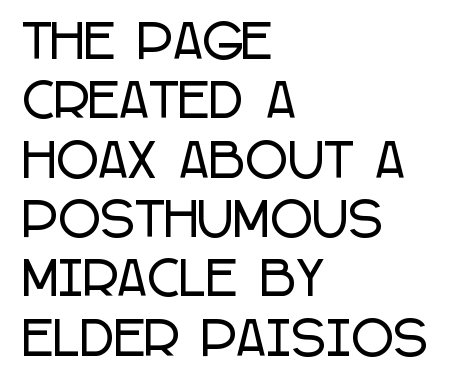
{"serif": "no", "italic": "no", "width": "condensed", "stroke_contrast": "low", "x_height": "large", "monospaced": "no", "underline": "no", "align": "left", "line_spacing": "normal", "line_spacing_ratio": 1.29, "letter_spacing": "normal", "letter_spacing_em": 0.0, "glyph_px": 46}
